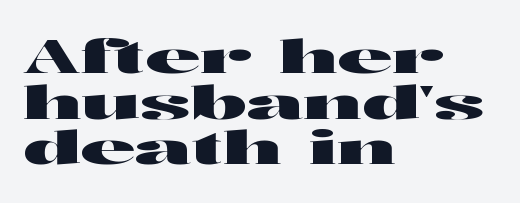
The image shows 47 px wide sans-serif type, upright; set left-aligned, tight line spacing (0.97x), normal letter spacing, not underlined; high stroke contrast and a medium x-height.
